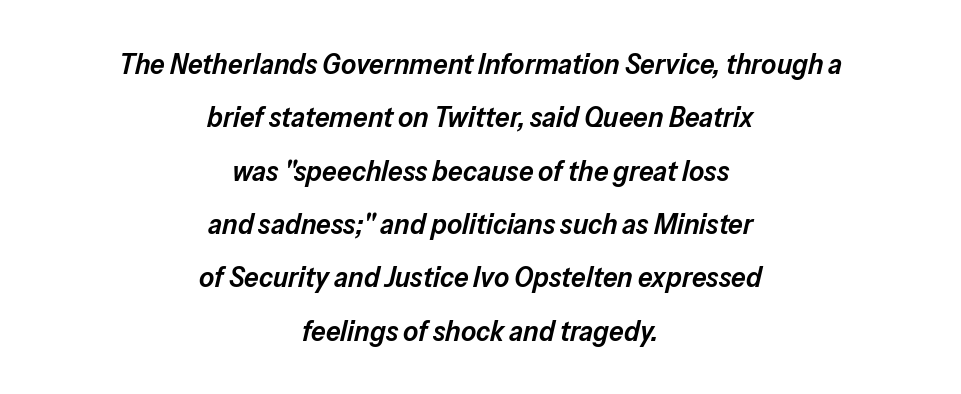
{"italic": "yes", "lean": "right", "slant_degrees": 13, "bold": "semi", "weight": "semibold", "width": "normal", "stroke_contrast": "low", "x_height": "medium", "monospaced": "no", "underline": "no", "align": "center", "line_spacing_ratio": 1.84, "letter_spacing": "normal", "letter_spacing_em": 0.0, "glyph_px": 29}
